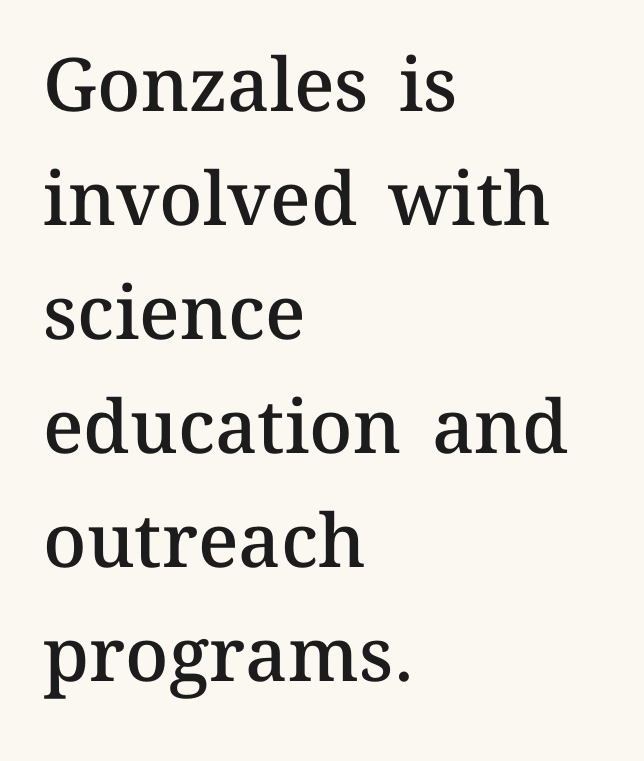
This sample uses plain, unmodified letter spacing. Ascenders rise straight up at ninety degrees. Alignment: flush left. A bare baseline throughout the passage. The passage shown is typed in a proportional face where columns would drift.
